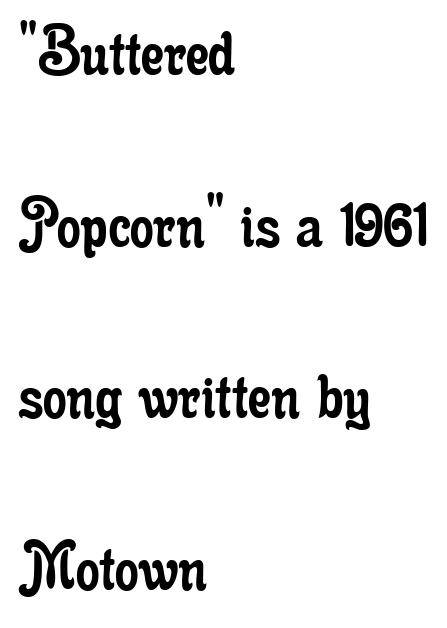
A typesetter would call this leading open, well beyond the default. The horizontal fit of the characters is conventional and even. Caption: face not bold, strokes unweighted. The zone under the glyphs is completely vacant. Horizontal alignment here is leftward, the default for most running prose. A typesetter would mark this as roman, not italic.
